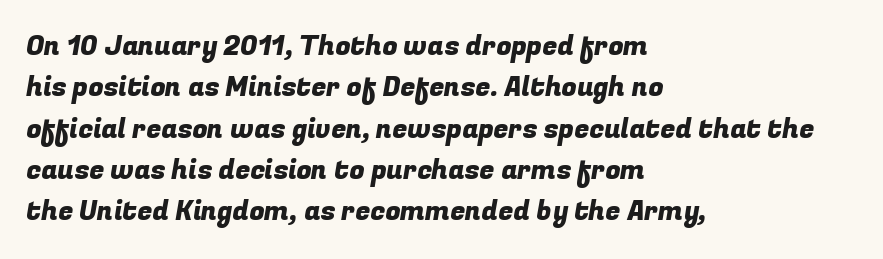
The image shows 27 px text type; set left-aligned, normal line spacing (1.53x), normal letter spacing, not underlined.
